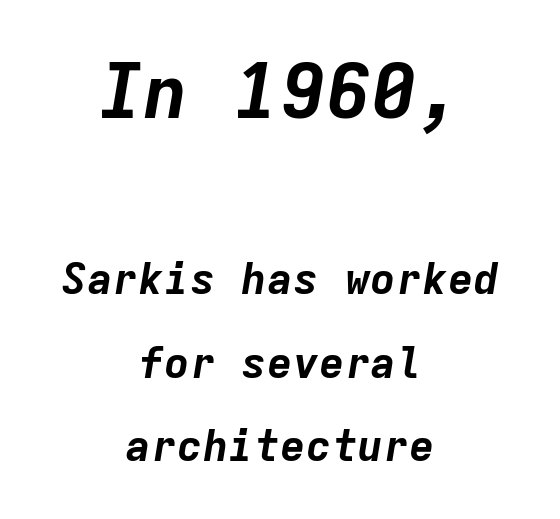
{"italic": "yes", "lean": "right", "slant_degrees": 9, "bold": "yes", "weight": "bold", "width": "normal", "stroke_contrast": "low", "x_height": "medium", "monospaced": "yes", "underline": "no", "align": "center", "line_spacing": "loose", "line_spacing_ratio": 1.94, "letter_spacing": "normal", "letter_spacing_em": 0.0, "larger_block": "first", "size_ratio": 1.77, "glyph_px": 76}
